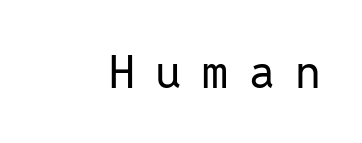
The image shows 46 px regular-weight sans-serif type, upright, monospaced; set unusually wide letter spacing (+0.45 em), not underlined; low stroke contrast and a medium x-height.
